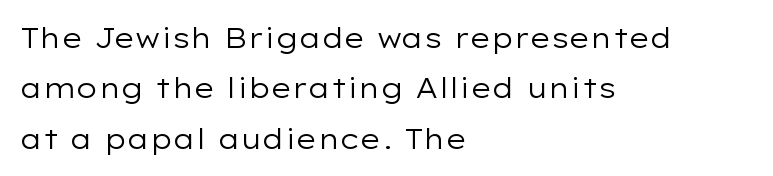
Q: Is the text bold? A: No.
Q: Is the text italic (slanted)? A: No, it is upright.
Q: Is the typeface a serif or a sans-serif typeface? A: Sans-serif.
Q: Is the text underlined? A: No.
Q: How is the paragraph aligned? A: Left-aligned.
Q: Is the spacing between letters normal or unusually wide? A: Normal.
Q: Width (condensed, normal, or wide)? A: Wide.
Q: Stroke contrast? A: Low.
Q: x-height? A: Medium.
Q: Monospaced? A: No.
